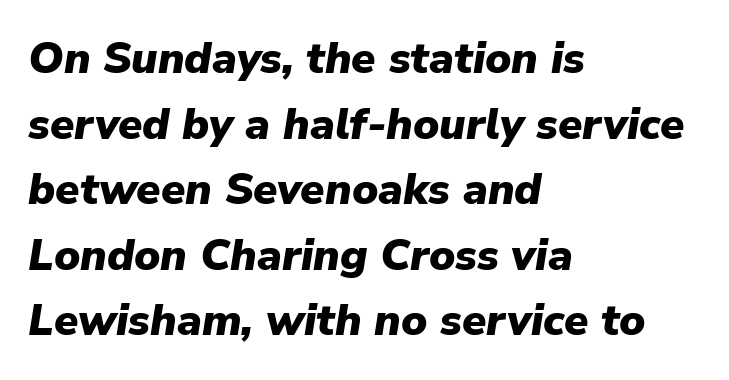
The image shows 44 px heavy type, italic (leaning right); set left-aligned, normal line spacing (1.49x), normal letter spacing, not underlined; low stroke contrast and a medium x-height.
